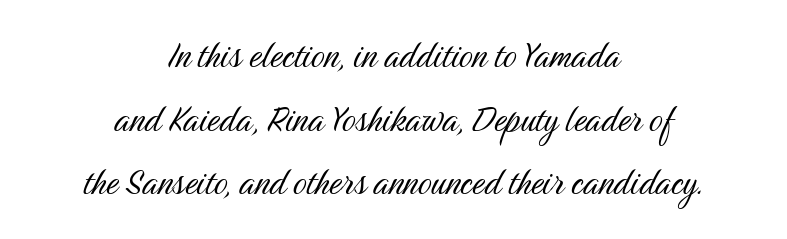
{"serif": "no", "bold": "no", "weight": "light", "width": "condensed", "stroke_contrast": "medium", "x_height": "medium", "monospaced": "no", "underline": "no", "align": "center", "line_spacing": "normal", "line_spacing_ratio": 1.48, "letter_spacing": "normal", "letter_spacing_em": 0.0, "glyph_px": 43}
